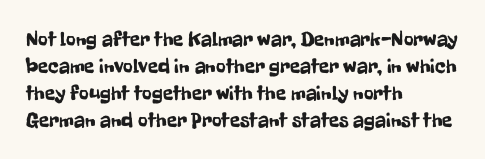
{"italic": "no", "underline": "no", "align": "left", "line_spacing": "normal", "line_spacing_ratio": 1.28, "letter_spacing": "normal", "letter_spacing_em": 0.0, "glyph_px": 21}
